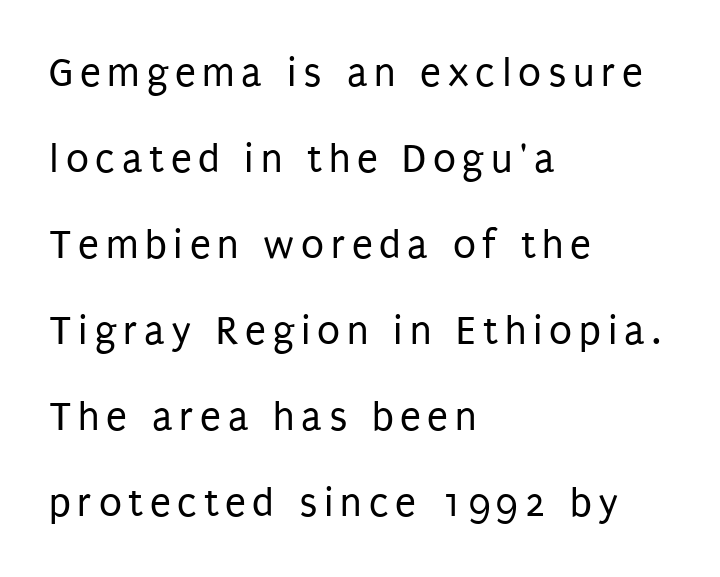
{"serif": "no", "italic": "no", "bold": "no", "weight": "regular", "width": "condensed", "stroke_contrast": "low", "x_height": "large", "monospaced": "no", "underline": "no", "align": "left", "line_spacing": "loose", "line_spacing_ratio": 2.05, "glyph_px": 42}
